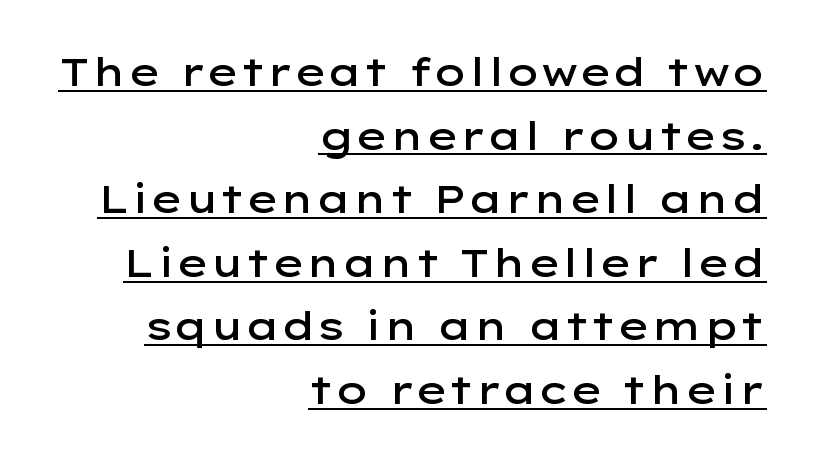
{"serif": "no", "italic": "no", "bold": "semi", "weight": "semibold", "width": "wide", "stroke_contrast": "low", "x_height": "medium", "monospaced": "no", "underline": "yes", "align": "right", "line_spacing": "normal", "line_spacing_ratio": 1.63, "letter_spacing": "normal", "letter_spacing_em": 0.0, "glyph_px": 39}
